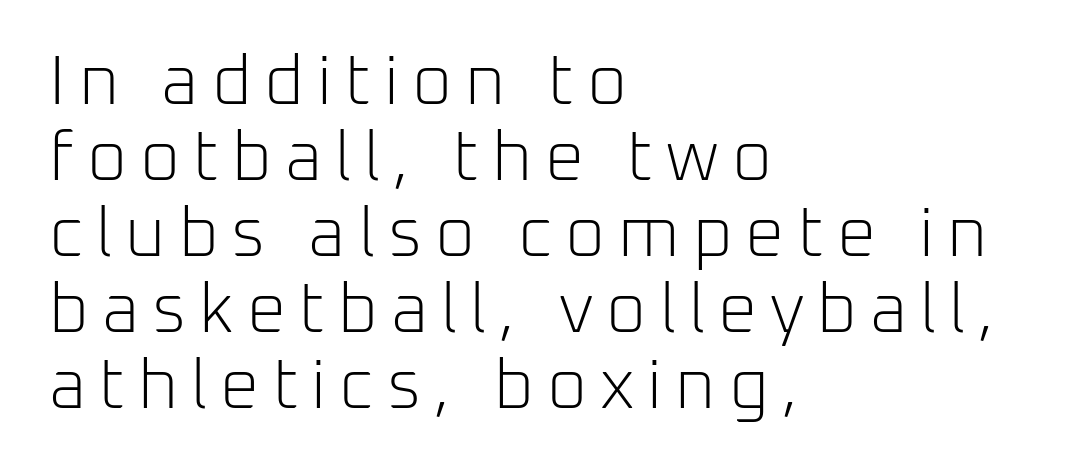
{"serif": "no", "italic": "no", "bold": "no", "weight": "light", "width": "normal", "stroke_contrast": "low", "x_height": "medium", "monospaced": "no", "underline": "no", "align": "left", "line_spacing": "tight", "line_spacing_ratio": 1.1, "glyph_px": 69}
